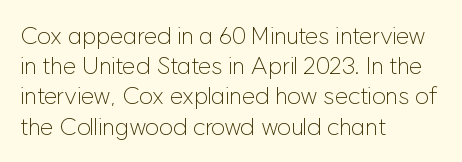
{"italic": "no", "bold": "no", "underline": "no", "align": "left", "line_spacing": "normal", "line_spacing_ratio": 1.26, "letter_spacing": "normal", "letter_spacing_em": 0.0, "glyph_px": 24}
